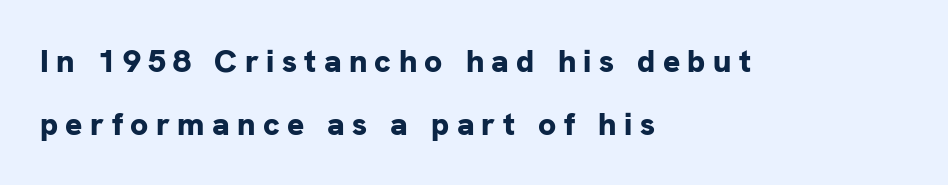
Q: Is the text bold? A: Yes.
Q: Is the text italic (slanted)? A: No, it is upright.
Q: Is the typeface a serif or a sans-serif typeface? A: Sans-serif.
Q: Is the text underlined? A: No.
Q: How is the paragraph aligned? A: Left-aligned.
Q: Is the spacing between letters normal or unusually wide? A: Unusually wide.
Q: Is the spacing between lines tight, normal or loose? A: Loose.
Q: Width (condensed, normal, or wide)? A: Normal.
Q: Stroke contrast? A: Low.
Q: x-height? A: Medium.
Q: Monospaced? A: No.
